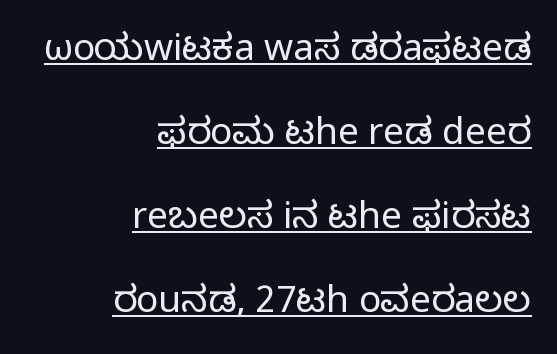
The image shows 37 px regular-weight sans-serif type, upright; set right-aligned, loose line spacing (2.27x), normal letter spacing, underlined; low stroke contrast and a medium x-height.
